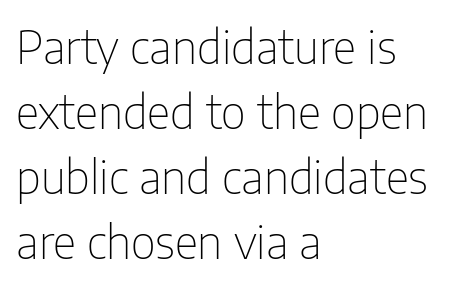
Q: Is the text bold? A: No.
Q: Is the text italic (slanted)? A: No, it is upright.
Q: Is the typeface a serif or a sans-serif typeface? A: Sans-serif.
Q: Is the text underlined? A: No.
Q: How is the paragraph aligned? A: Left-aligned.
Q: Is the spacing between letters normal or unusually wide? A: Normal.
Q: Is the spacing between lines tight, normal or loose? A: Normal.
Q: Width (condensed, normal, or wide)? A: Condensed.
Q: Stroke contrast? A: Low.
Q: x-height? A: Medium.
Q: Monospaced? A: No.
